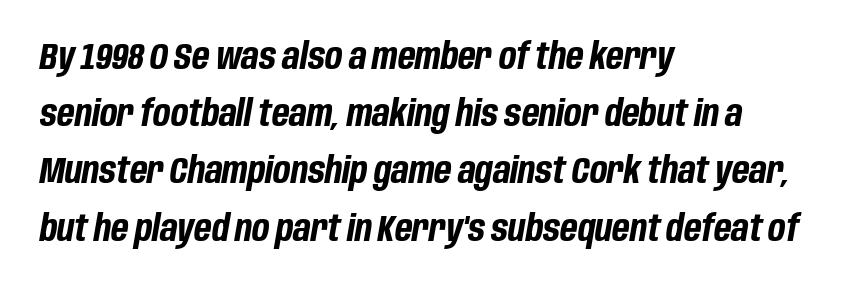
Q: Is the text bold? A: Yes.
Q: Is the text italic (slanted)? A: Yes, it leans right by about 10 degrees.
Q: Is the text underlined? A: No.
Q: How is the paragraph aligned? A: Left-aligned.
Q: Is the spacing between letters normal or unusually wide? A: Normal.
Q: Is the spacing between lines tight, normal or loose? A: Normal.
Q: Width (condensed, normal, or wide)? A: Condensed.
Q: Stroke contrast? A: Low.
Q: x-height? A: Large.
Q: Monospaced? A: No.
